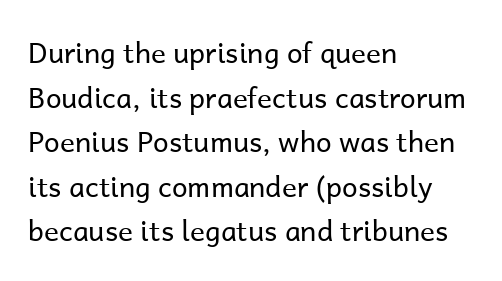
Reading down the column, the eye jumps a familiar distance to each next line. The setting favours the left margin, as ordinary paragraphs usually do. No italicization has been applied; the sample stays upright. Underlining? Definitely not there.
